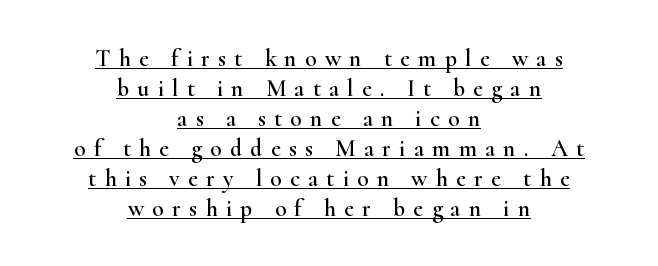
Q: Is the text italic (slanted)? A: No, it is upright.
Q: Is the text underlined? A: Yes.
Q: How is the paragraph aligned? A: Centered.
Q: Is the spacing between letters normal or unusually wide? A: Unusually wide.
Q: Is the spacing between lines tight, normal or loose? A: Normal.
